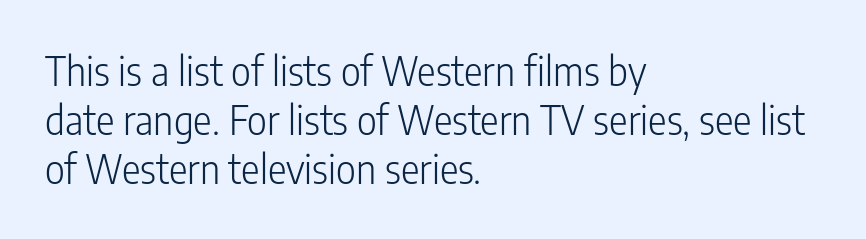
Posture: upright roman. A classic flush-left, rag-right setting is used for this passage. The passage shown is typeset with a sans-serif family. The gap between lines stays unmarked.
